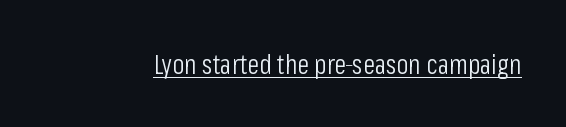
Vertical stems look standard width or narrower in stroke. This sample carries an underscore along the baseline area. Notice how the stems are strictly vertical — no italics here. Spacing between characters is what you'd get straight out of the box.
